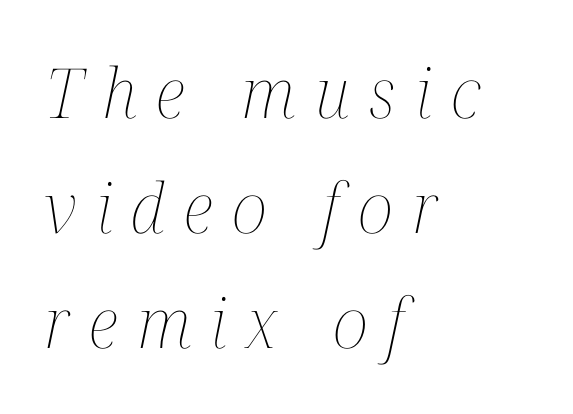
{"italic": "yes", "lean": "right", "slant_degrees": 12, "bold": "no", "weight": "thin", "width": "condensed", "stroke_contrast": "medium", "x_height": "medium", "monospaced": "no", "underline": "no", "align": "left", "line_spacing": "normal", "line_spacing_ratio": 1.67, "letter_spacing": "wide", "letter_spacing_em": 0.28, "glyph_px": 69}
